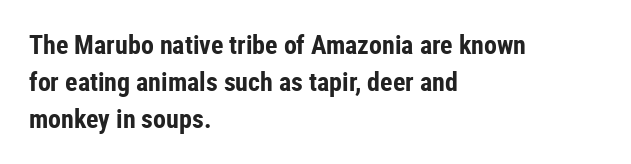
The image shows 26 px bold type, upright; set left-aligned, normal line spacing (1.42x), normal letter spacing, not underlined.
